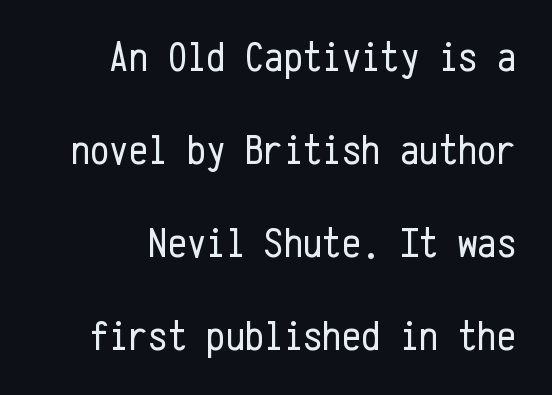
{"serif": "no", "italic": "no", "bold": "no", "weight": "regular", "width": "condensed", "stroke_contrast": "low", "x_height": "medium", "monospaced": "yes", "underline": "no", "align": "right", "line_spacing": "loose", "line_spacing_ratio": 2.16, "letter_spacing": "normal", "letter_spacing_em": 0.0, "glyph_px": 43}
